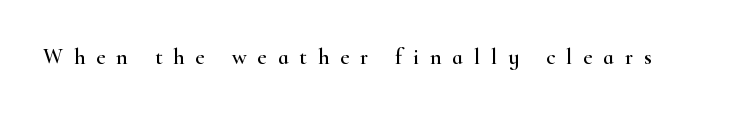
This sample uses expanded letter spacing, leaving extra air between glyphs. Does the lettering tilt? It doesn't — this is upright. The space directly below the letters is spotless.
